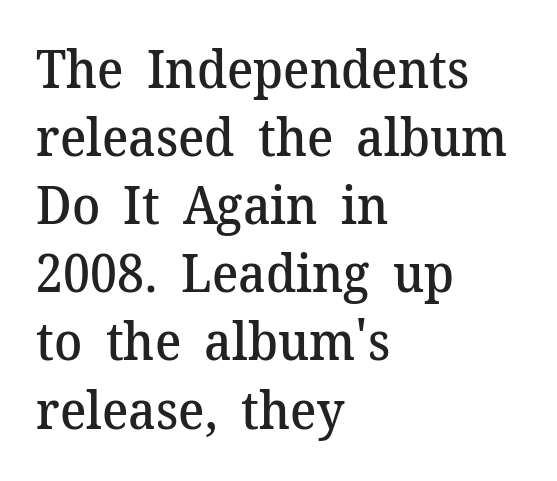
Q: Is the text bold? A: Semi-bold.
Q: Is the text italic (slanted)? A: No, it is upright.
Q: Is the typeface a serif or a sans-serif typeface? A: Serif.
Q: Is the text underlined? A: No.
Q: How is the paragraph aligned? A: Left-aligned.
Q: Is the spacing between letters normal or unusually wide? A: Normal.
Q: Is the spacing between lines tight, normal or loose? A: Normal.
Q: Width (condensed, normal, or wide)? A: Normal.
Q: Stroke contrast? A: Medium.
Q: x-height? A: Medium.
Q: Monospaced? A: No.
